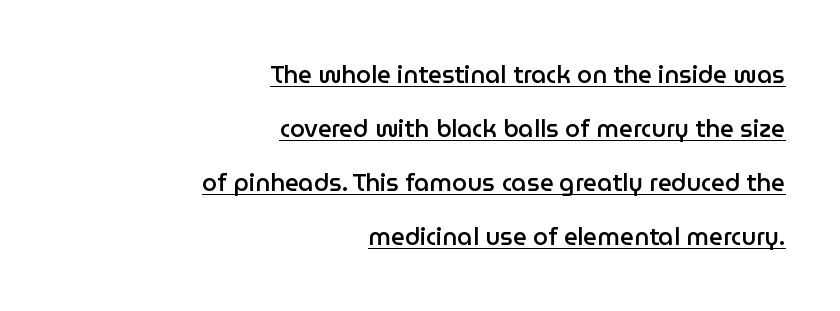
{"italic": "no", "bold": "semi", "underline": "yes", "align": "right", "line_spacing": "loose", "line_spacing_ratio": 2.25, "letter_spacing": "normal", "letter_spacing_em": 0.0, "glyph_px": 24}
